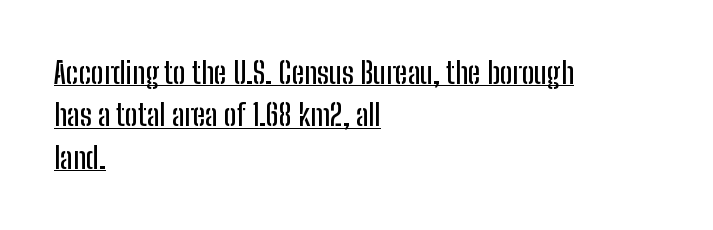
{"serif": "no", "italic": "no", "width": "condensed", "stroke_contrast": "low", "x_height": "medium", "monospaced": "no", "underline": "yes", "align": "left", "line_spacing": "normal", "line_spacing_ratio": 1.41, "letter_spacing": "normal", "letter_spacing_em": 0.0, "glyph_px": 30}
